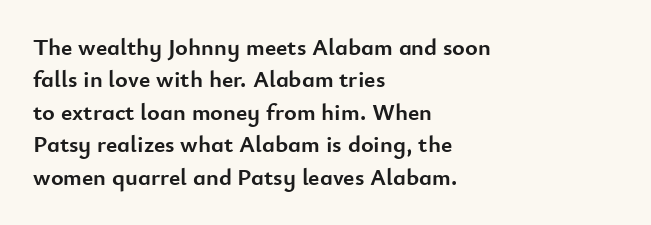
{"italic": "no", "bold": "yes", "underline": "no", "align": "left", "line_spacing": "normal", "line_spacing_ratio": 1.35, "letter_spacing": "normal", "letter_spacing_em": 0.0, "glyph_px": 24}
